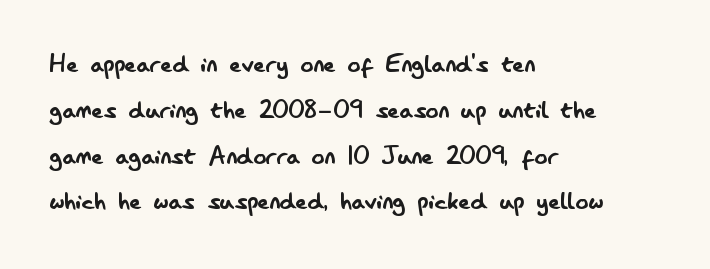
Q: Is the text bold? A: No.
Q: Is the text italic (slanted)? A: No, it is upright.
Q: Is the typeface a serif or a sans-serif typeface? A: Sans-serif.
Q: Is the text underlined? A: No.
Q: How is the paragraph aligned? A: Left-aligned.
Q: Is the spacing between letters normal or unusually wide? A: Normal.
Q: Is the spacing between lines tight, normal or loose? A: Normal.
Q: Width (condensed, normal, or wide)? A: Condensed.
Q: Stroke contrast? A: Low.
Q: x-height? A: Small.
Q: Monospaced? A: No.
